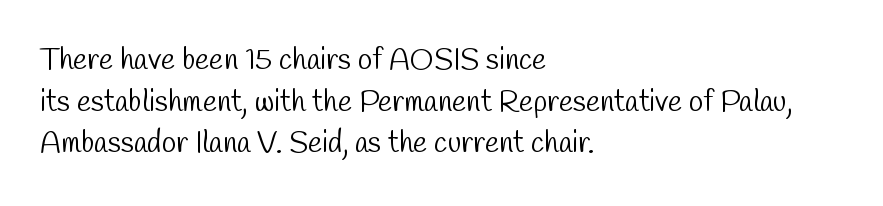
Q: Is the text bold? A: No.
Q: Is the typeface a serif or a sans-serif typeface? A: Sans-serif.
Q: Is the text underlined? A: No.
Q: How is the paragraph aligned? A: Left-aligned.
Q: Is the spacing between letters normal or unusually wide? A: Normal.
Q: Is the spacing between lines tight, normal or loose? A: Normal.
Q: Width (condensed, normal, or wide)? A: Condensed.
Q: Stroke contrast? A: Low.
Q: x-height? A: Medium.
Q: Monospaced? A: No.
